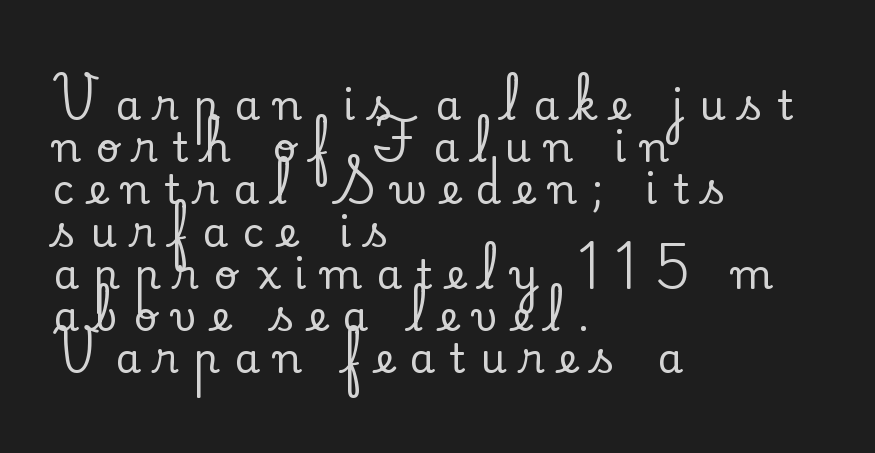
{"serif": "yes", "italic": "no", "width": "normal", "stroke_contrast": "low", "x_height": "small", "monospaced": "no", "underline": "no", "align": "left", "line_spacing": "tight", "line_spacing_ratio": 1.03, "letter_spacing": "wide", "letter_spacing_em": 0.36, "glyph_px": 41}
